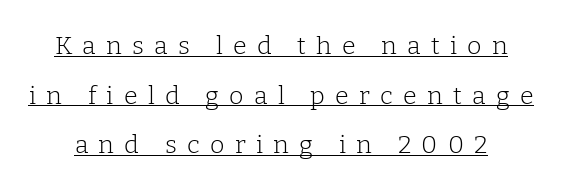
The image shows 25 px text type, upright; set loose line spacing (1.99x), unusually wide letter spacing (+0.41 em), underlined.
